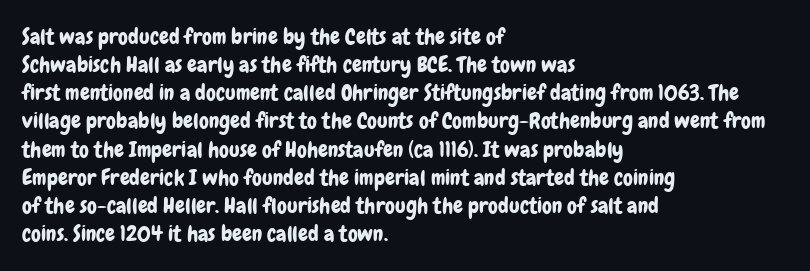
Style check: upright. Decoration check: the copy has no underline. The gaps between neighbouring characters are ordinary and unremarkable. This sample is left-justified, so line endings fall wherever the words run out. The rows are spaced the way most documents space them.
